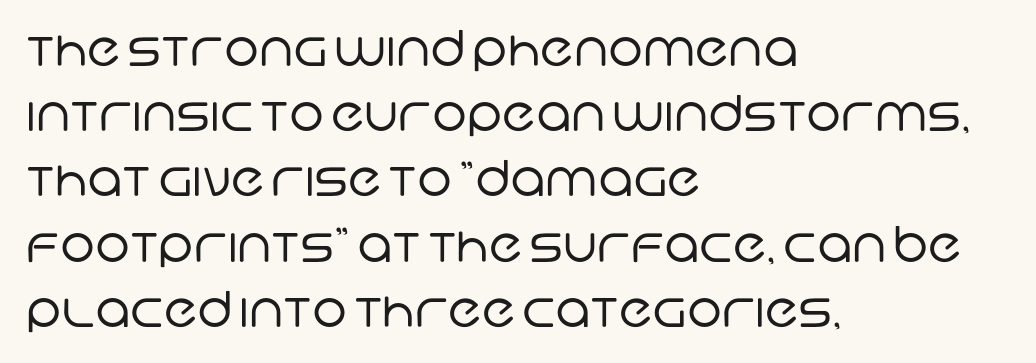
The rendering uses natural spacing where letterforms have individual widths. Leftover space on each line is placed entirely after the last word. The weight tops out at a normal text grade. The strip under each line holds only bare page. Nobody touched the tracking dial on this one. How would I describe the line gaps? Plain and ordinary.
